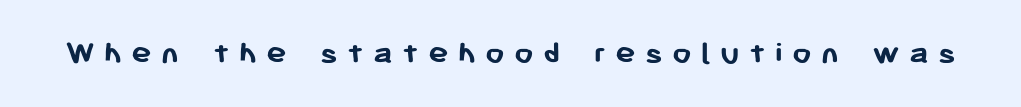
Inter-character spacing is expanded well beyond the font's built-in metrics. Think of a printed novel: that variable character pitch is what you see here. Posture: upright roman. Plain, unruled lines of type. Set as a true bold cut, around the 700 mark. In terms of letterform style, serifs are entirely absent.
